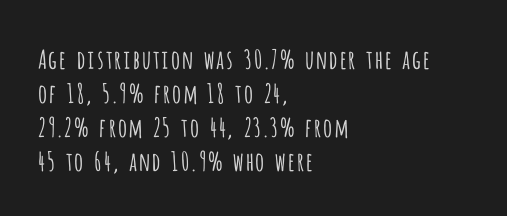
{"italic": "no", "bold": "no", "underline": "no", "align": "left", "line_spacing": "normal", "line_spacing_ratio": 1.31, "letter_spacing": "normal", "letter_spacing_em": 0.0, "glyph_px": 26}
